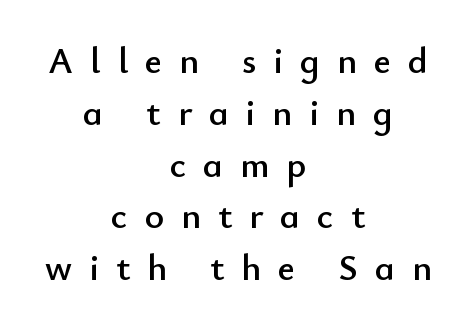
{"serif": "no", "italic": "no", "width": "normal", "stroke_contrast": "low", "x_height": "small", "monospaced": "no", "underline": "no", "align": "center", "line_spacing": "normal", "line_spacing_ratio": 1.4, "letter_spacing": "wide", "letter_spacing_em": 0.46, "glyph_px": 37}
